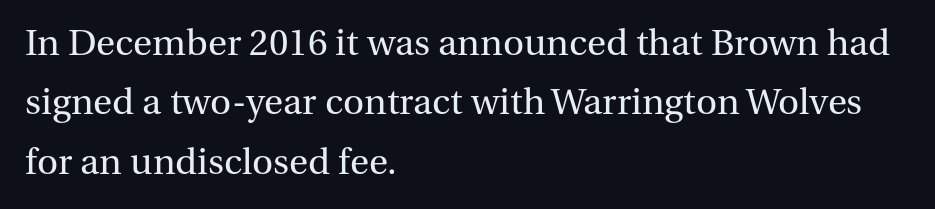
Q: Is the text bold? A: No.
Q: Is the text italic (slanted)? A: No, it is upright.
Q: Is the typeface a serif or a sans-serif typeface? A: Serif.
Q: Is the text underlined? A: No.
Q: How is the paragraph aligned? A: Left-aligned.
Q: Is the spacing between letters normal or unusually wide? A: Normal.
Q: Is the spacing between lines tight, normal or loose? A: Normal.
Q: Width (condensed, normal, or wide)? A: Normal.
Q: Stroke contrast? A: Medium.
Q: x-height? A: Medium.
Q: Monospaced? A: No.
